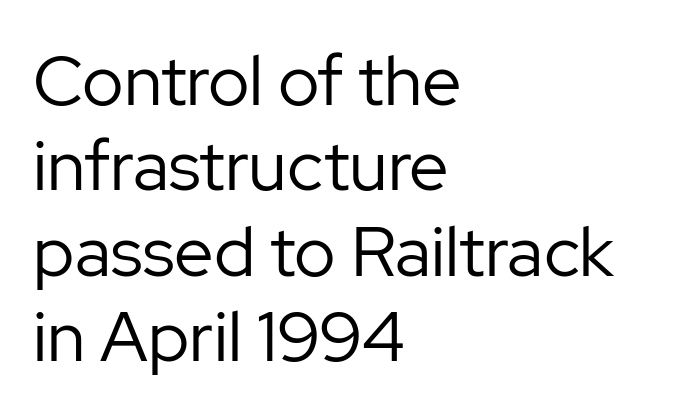
You could not count columns in this text — the font is proportionally spaced. What stands out about the letter spacing? Nothing — it is the standard amount. A classic flush-left, rag-right setting is used for this passage. Designer's note — italics off, roman on. Unmarked baselines from the first word to the last.
